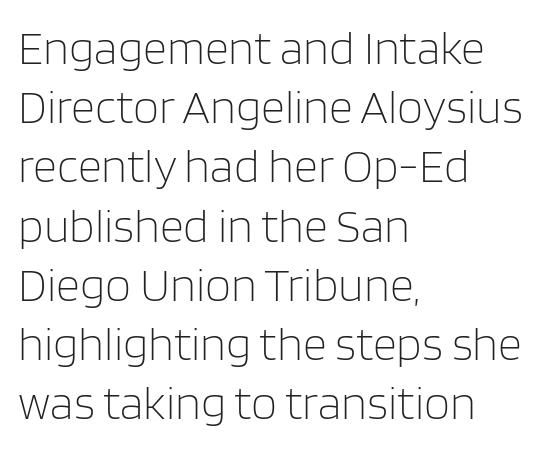
{"serif": "no", "italic": "no", "bold": "no", "weight": "light", "width": "normal", "stroke_contrast": "low", "x_height": "large", "monospaced": "no", "underline": "no", "align": "left", "line_spacing": "normal", "line_spacing_ratio": 1.26, "letter_spacing": "normal", "letter_spacing_em": 0.0, "glyph_px": 47}
